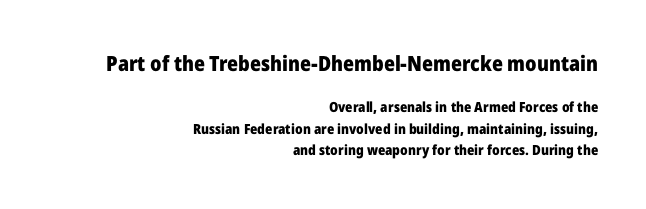
Q: Is the text bold? A: Yes.
Q: Is the text italic (slanted)? A: No, it is upright.
Q: Is the text underlined? A: No.
Q: How is the paragraph aligned? A: Right-aligned.
Q: Is the spacing between letters normal or unusually wide? A: Normal.
Q: Is the spacing between lines tight, normal or loose? A: Normal.
Q: Which block of text is set in a larger size, the first (top) or the second (bottom)? A: The first (top) one.
